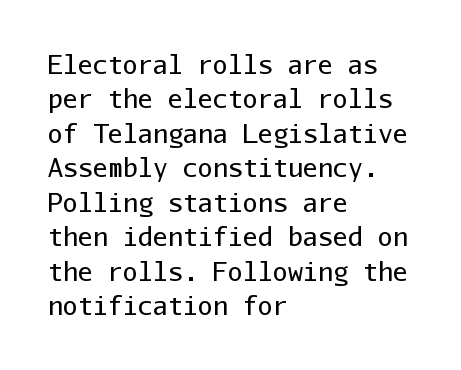
Spacing between characters is what you'd get straight out of the box. The passage shown is not underscored anywhere. The lines in this sample share a left origin and differ only in where they stop. The lines sit at an ordinary, default distance from one another. Is the type heavy? It reads as light-to-regular instead.
